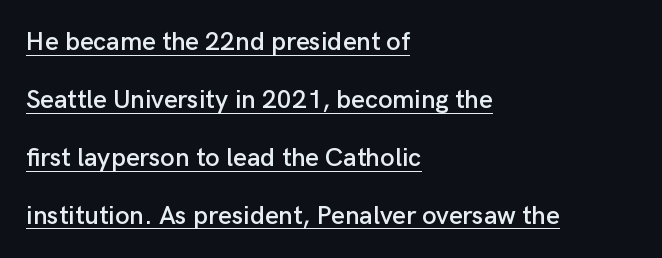
The image shows 26 px text type, upright; set left-aligned, loose line spacing (2.23x), normal letter spacing, underlined.
